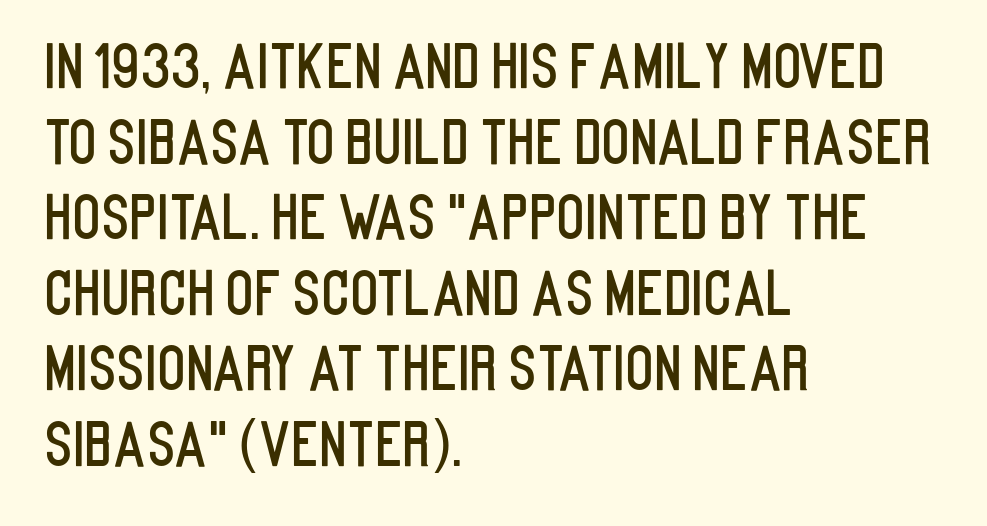
The image shows 59 px condensed sans-serif type, upright; set left-aligned, normal line spacing (1.28x), normal letter spacing, not underlined; low stroke contrast and a large x-height.
